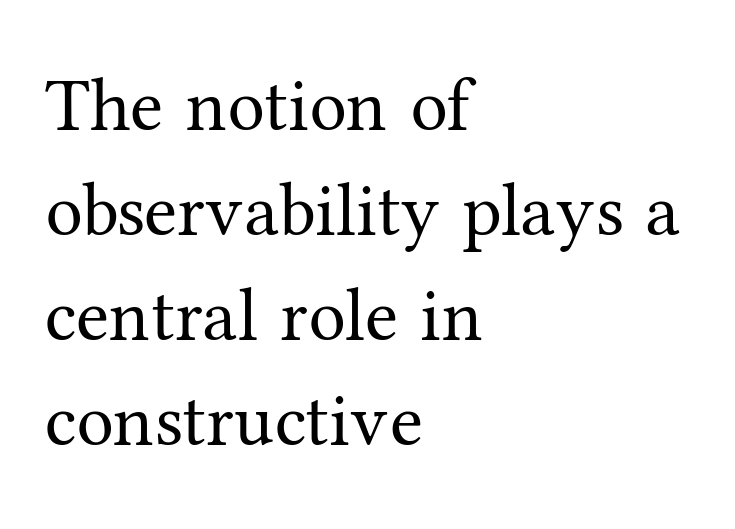
Q: Is the text bold? A: No.
Q: Is the text italic (slanted)? A: No, it is upright.
Q: Is the typeface a serif or a sans-serif typeface? A: Serif.
Q: Is the text underlined? A: No.
Q: How is the paragraph aligned? A: Left-aligned.
Q: Is the spacing between letters normal or unusually wide? A: Normal.
Q: Is the spacing between lines tight, normal or loose? A: Normal.
Q: Width (condensed, normal, or wide)? A: Normal.
Q: Stroke contrast? A: Medium.
Q: x-height? A: Medium.
Q: Monospaced? A: No.
